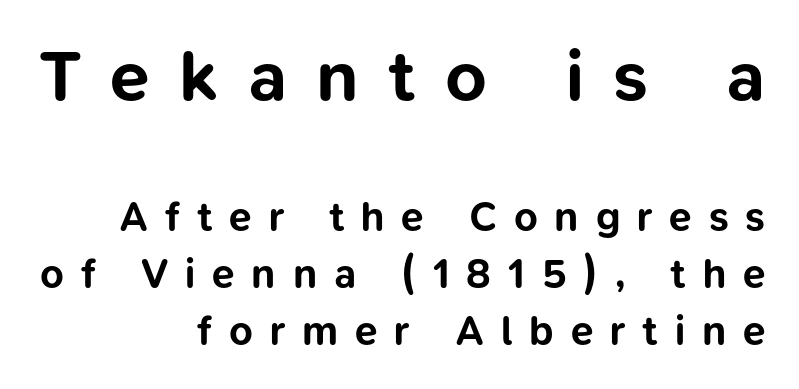
The composition opens big and finishes small. Leftover space on each line is placed entirely before the opening word. Does the leading feel generous? No, just average. Vertical strokes here are truly vertical.
